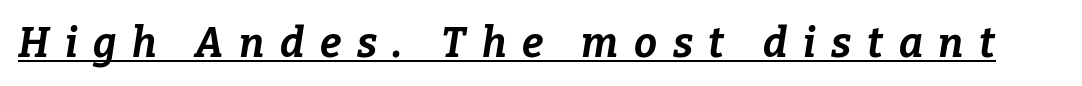
Is the type bold? Yes — the strokes are clearly thick and heavy. Yep, that's italic — everything's leaning. The gaps between neighbouring characters are conspicuously large. Looks like someone drew a line under every word here.
